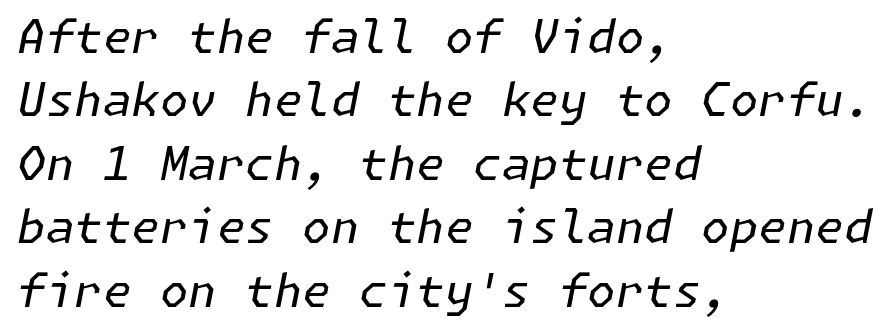
The image shows 46 px regular-weight type, italic (leaning right); set left-aligned, normal line spacing (1.38x), normal letter spacing, not underlined; low stroke contrast and a medium x-height.
